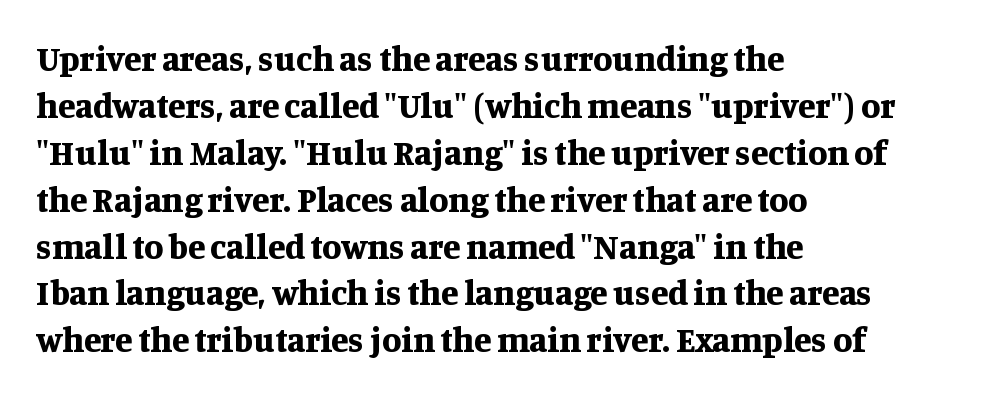
{"serif": "yes", "italic": "no", "bold": "yes", "weight": "bold", "width": "normal", "stroke_contrast": "medium", "x_height": "large", "monospaced": "no", "underline": "no", "align": "left", "line_spacing": "normal", "line_spacing_ratio": 1.34, "letter_spacing": "normal", "letter_spacing_em": 0.0, "glyph_px": 35}
